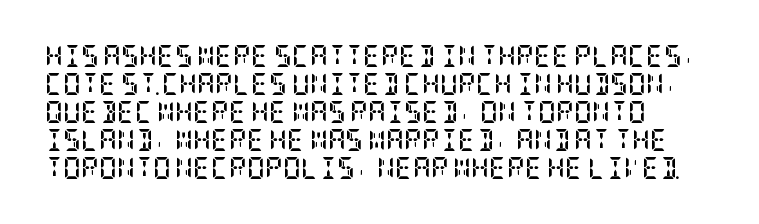
The image shows 22 px bold type, upright; set left-aligned, normal line spacing (1.27x), normal letter spacing, not underlined.
